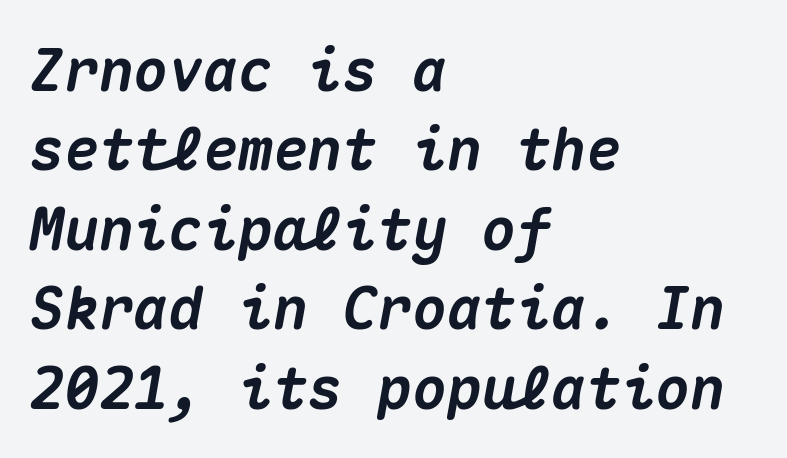
The image shows 58 px heavy type, italic (leaning right), monospaced; set left-aligned, normal line spacing (1.37x), normal letter spacing, not underlined; medium stroke contrast and a medium x-height.
